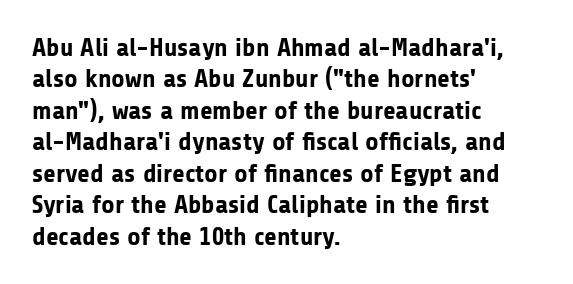
{"italic": "no", "bold": "yes", "underline": "no", "align": "left", "line_spacing_ratio": 1.21, "letter_spacing": "normal", "letter_spacing_em": 0.0, "glyph_px": 26}
